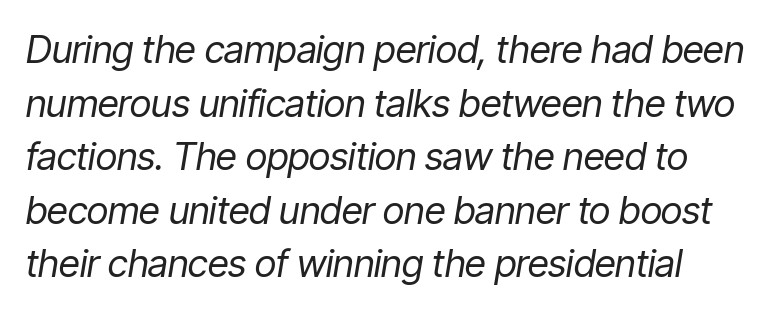
Observe the lean: these are italic letterforms. Short note: letters normally spaced. Vertically, the passage feels balanced, rows spaced as you'd expect. Each letter keeps its own natural width here, so spacing adapts to shape. The string is rendered with underlining switched off.
